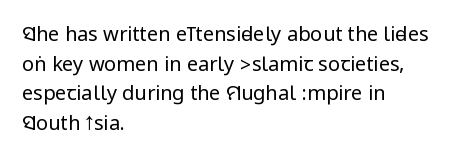
Compared with a typical body face, this is equally light or lighter still. The line texture is even and compact thanks to regular tracking. The space directly below the letters is spotless. Nope, not italic — everything's standing straight.
